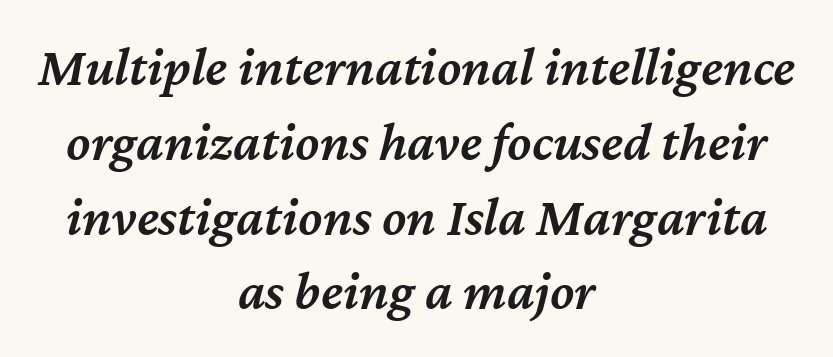
{"italic": "yes", "lean": "right", "slant_degrees": 12, "bold": "semi", "weight": "semibold", "width": "normal", "stroke_contrast": "medium", "x_height": "medium", "monospaced": "no", "underline": "no", "align": "center", "line_spacing": "normal", "line_spacing_ratio": 1.36, "letter_spacing": "normal", "letter_spacing_em": 0.0, "glyph_px": 55}
